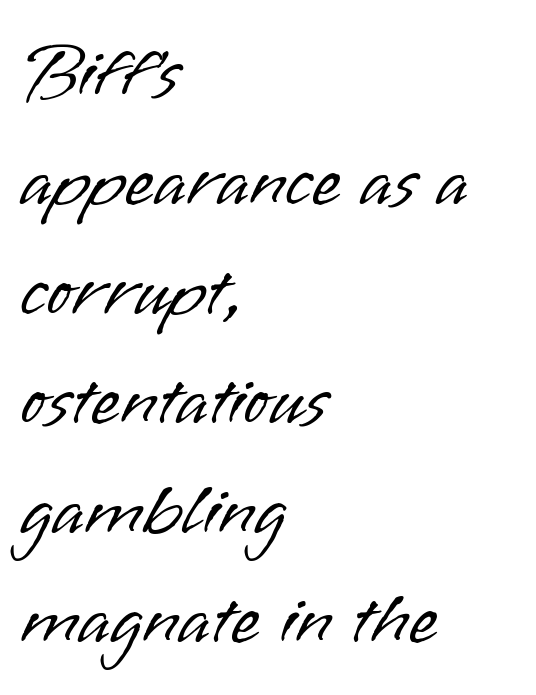
{"serif": "no", "bold": "no", "weight": "light", "width": "normal", "stroke_contrast": "low", "x_height": "small", "monospaced": "no", "underline": "no", "align": "left", "line_spacing": "normal", "line_spacing_ratio": 1.44, "letter_spacing": "normal", "letter_spacing_em": 0.0, "glyph_px": 76}
